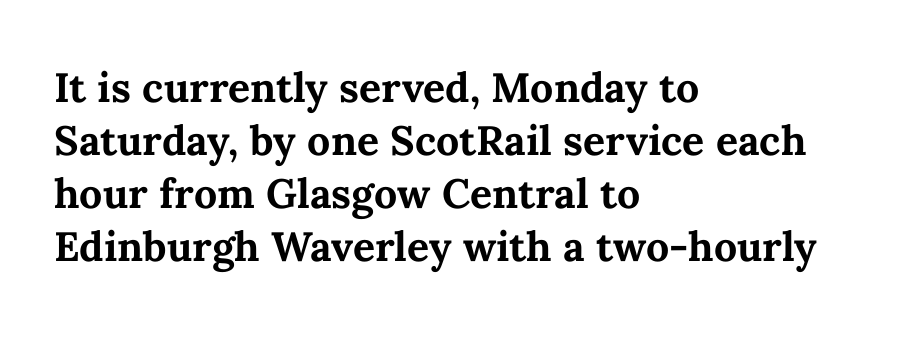
The image shows 41 px bold type, upright; set left-aligned, normal line spacing (1.29x), normal letter spacing, not underlined; medium stroke contrast and a medium x-height.
